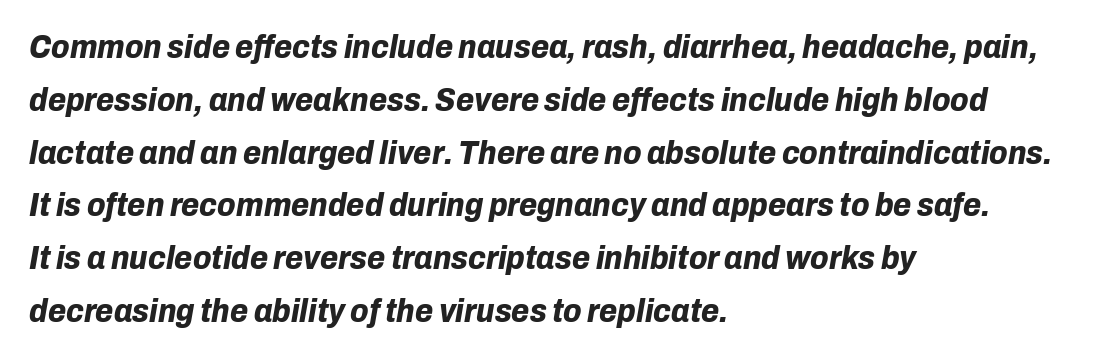
Q: Is the text bold? A: Yes.
Q: Is the text italic (slanted)? A: Yes, it leans right by about 10 degrees.
Q: Is the text underlined? A: No.
Q: How is the paragraph aligned? A: Left-aligned.
Q: Is the spacing between letters normal or unusually wide? A: Normal.
Q: Is the spacing between lines tight, normal or loose? A: Normal.
Q: Width (condensed, normal, or wide)? A: Normal.
Q: Stroke contrast? A: Low.
Q: x-height? A: Medium.
Q: Monospaced? A: No.
